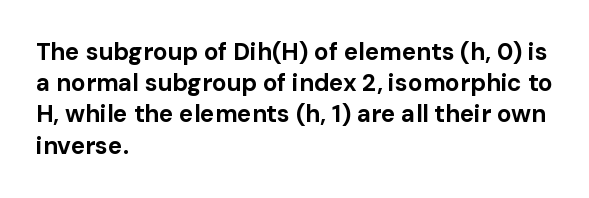
Every letter is thick-stroked: bold, no question. Line starts are locked; line ends wander. What's the leading like? Ordinary, nothing unusual. Glance below the letters and you will spot only blank space.
